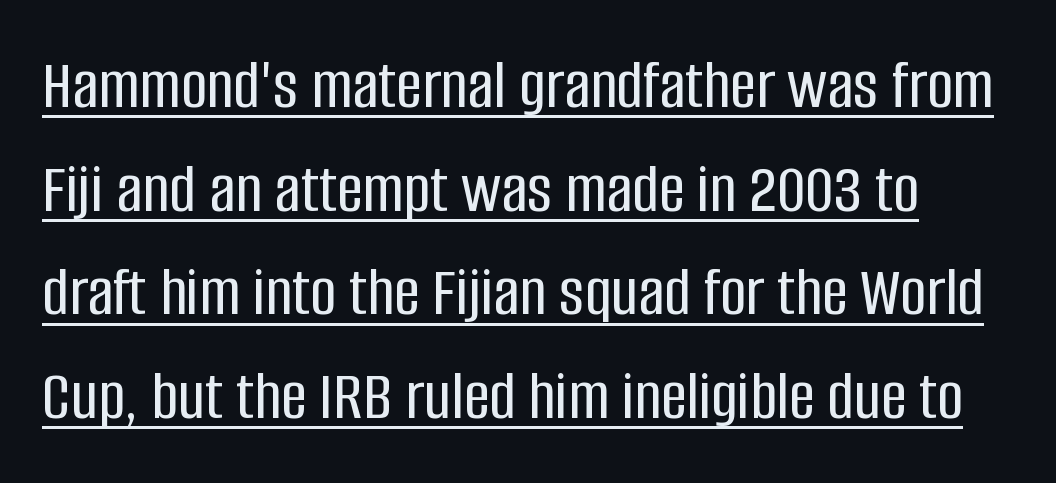
Q: Is the text italic (slanted)? A: No, it is upright.
Q: Is the typeface a serif or a sans-serif typeface? A: Sans-serif.
Q: Is the text underlined? A: Yes.
Q: Is the spacing between letters normal or unusually wide? A: Normal.
Q: Is the spacing between lines tight, normal or loose? A: Normal.
Q: Width (condensed, normal, or wide)? A: Condensed.
Q: Stroke contrast? A: Low.
Q: x-height? A: Large.
Q: Monospaced? A: No.
